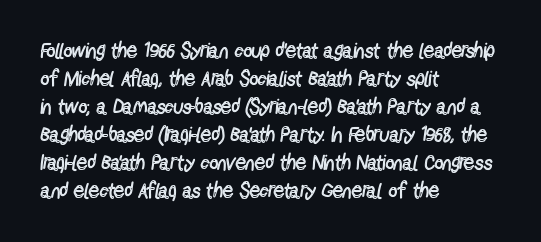
{"bold": "no", "underline": "no", "align": "left", "line_spacing": "normal", "line_spacing_ratio": 1.33, "letter_spacing": "normal", "letter_spacing_em": 0.0, "glyph_px": 21}
